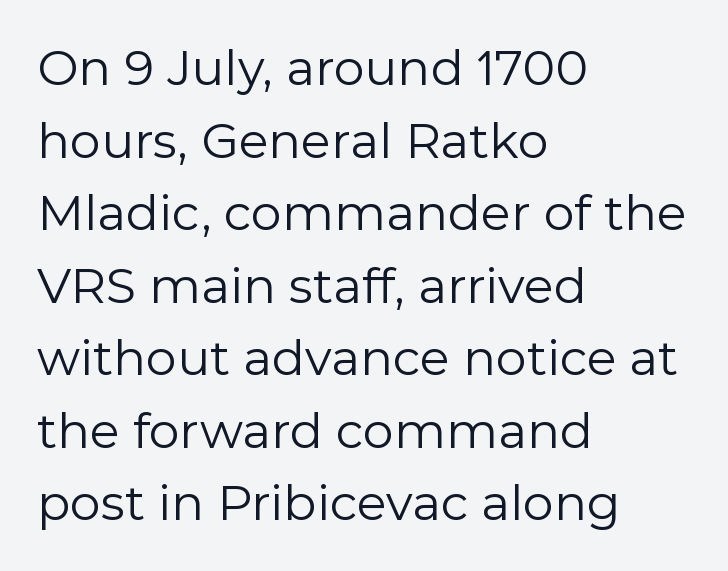
The image shows 49 px regular-weight sans-serif type, upright; set left-aligned, normal line spacing (1.48x), normal letter spacing, not underlined; a medium x-height.
